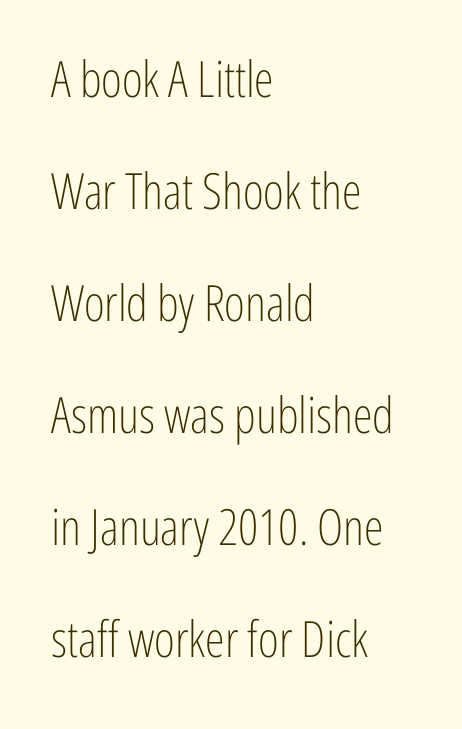
The image shows 50 px light, condensed sans-serif type, upright; set left-aligned, loose line spacing (2.24x), normal letter spacing, not underlined; low stroke contrast and a medium x-height.
